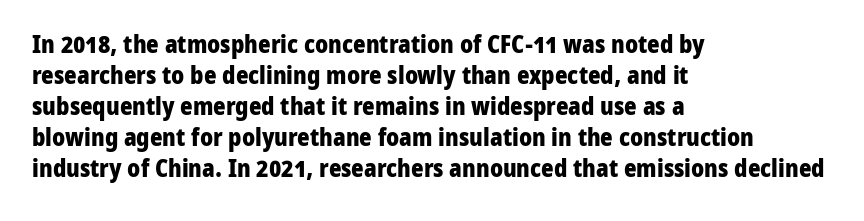
The image shows 24 px bold type, upright; set left-aligned, normal line spacing (1.29x), normal letter spacing, not underlined.
